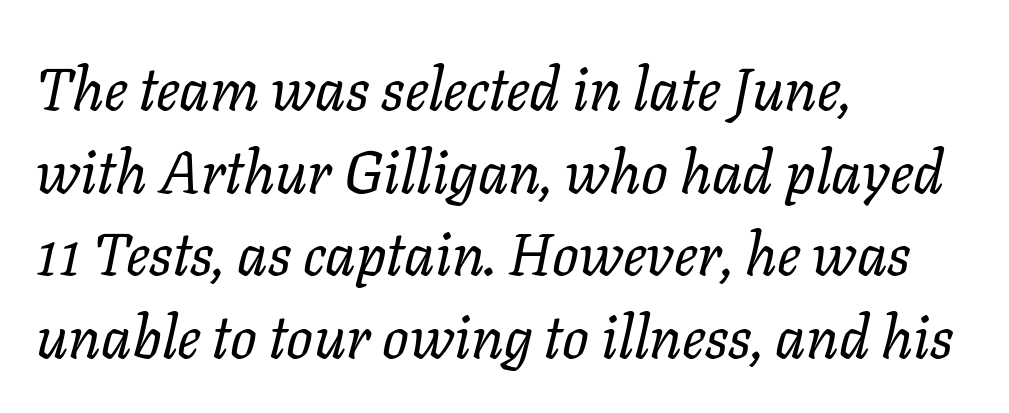
The lines in this sample share a left origin and differ only in where they stop. The lettering tilts uniformly, giving the passage an italic look. Descenders are the only things crossing below the line. Evenly set lines give the paragraph a standard silhouette. A typesetter would call this zero additional tracking. Note the varied advance widths — an 'i' is clearly narrower than an 'm'.
